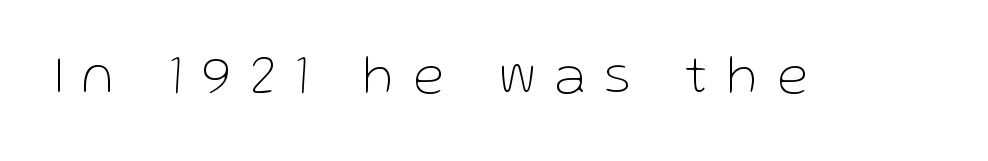
The type family on display is of the sans-serif kind. The rendering uses natural spacing where letterforms have individual widths. In terms of posture, this sample is upright. This rendering features lettering with no underline.
